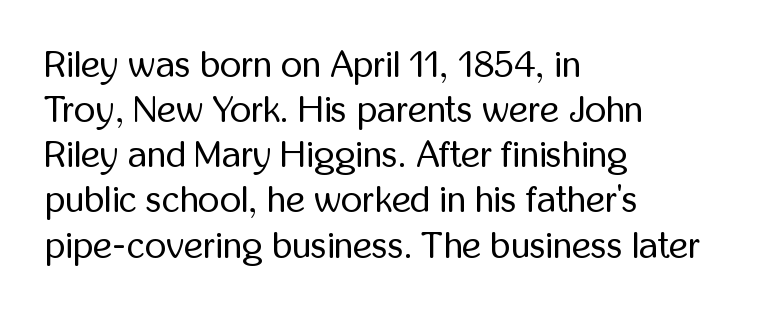
This rendering uses left alignment, leaving the right contour irregular. The gap between lines stays unmarked. These lines are rendered in a variable-pitch font. Weight class: somewhere from thin through regular.
